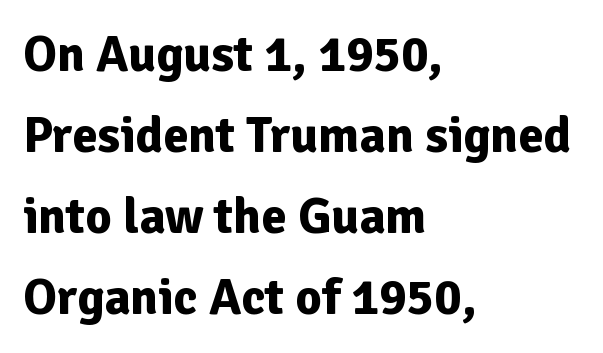
{"serif": "no", "italic": "no", "bold": "yes", "weight": "bold", "width": "normal", "stroke_contrast": "low", "x_height": "medium", "monospaced": "no", "underline": "no", "align": "left", "line_spacing": "normal", "line_spacing_ratio": 1.59, "letter_spacing": "normal", "letter_spacing_em": 0.0, "glyph_px": 51}
